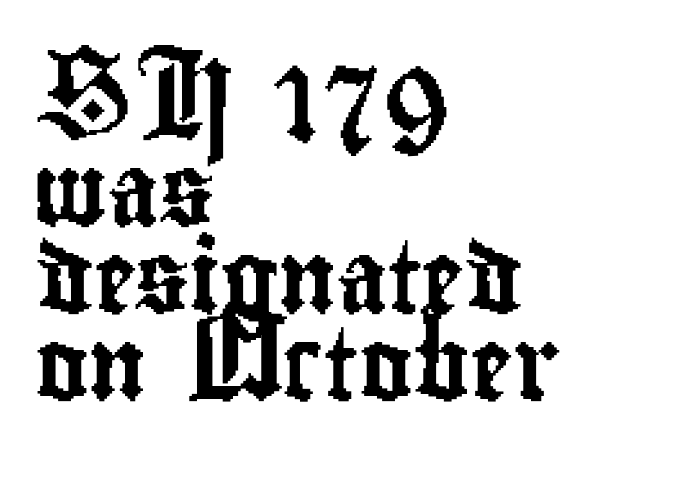
The image shows 72 px condensed sans-serif type, upright; set left-aligned, line spacing 1.21x, normal letter spacing, not underlined; low stroke contrast and a small x-height.
